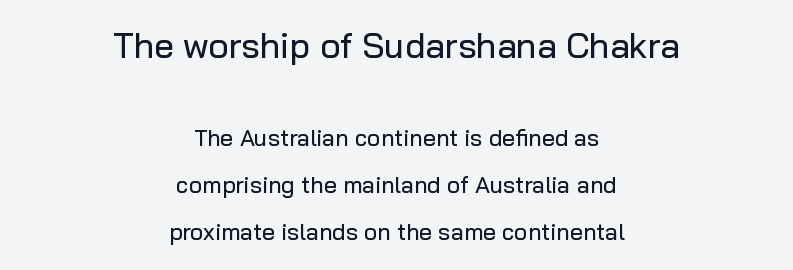
{"serif": "no", "italic": "no", "width": "normal", "stroke_contrast": "low", "x_height": "medium", "monospaced": "no", "underline": "no", "align": "center", "line_spacing": "loose", "line_spacing_ratio": 2.05, "letter_spacing": "normal", "letter_spacing_em": 0.0, "larger_block": "first", "size_ratio": 1.52, "glyph_px": 35}
